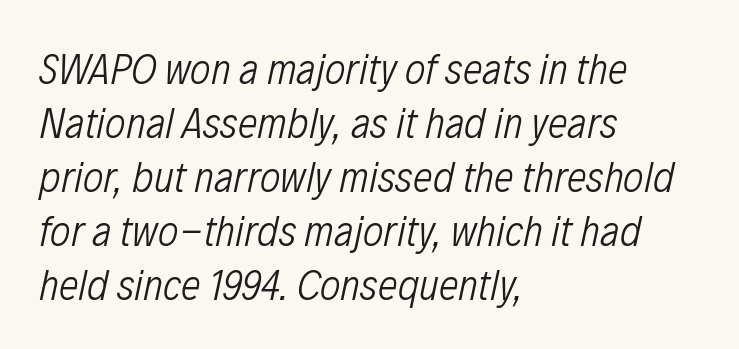
{"italic": "yes", "lean": "right", "slant_degrees": 12, "bold": "no", "weight": "light", "width": "condensed", "stroke_contrast": "low", "x_height": "medium", "monospaced": "no", "underline": "no", "align": "left", "line_spacing_ratio": 1.23, "letter_spacing": "normal", "letter_spacing_em": 0.0, "glyph_px": 44}
